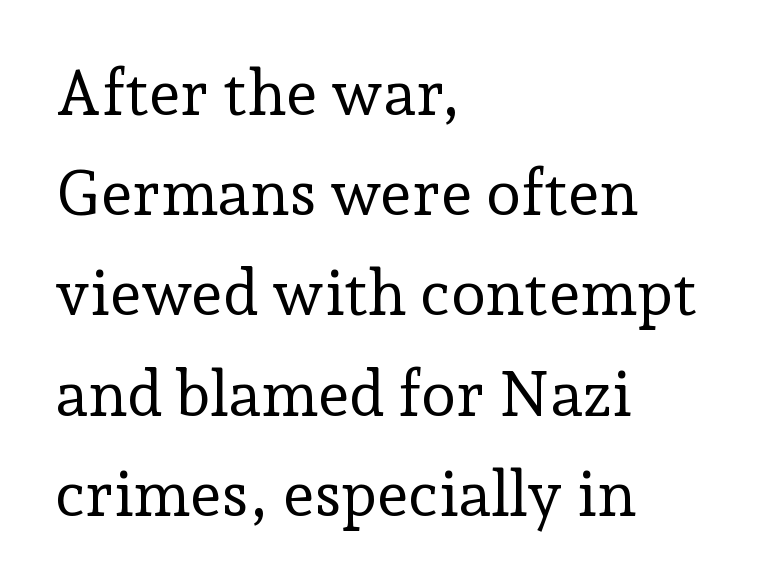
Q: Is the text bold? A: No.
Q: Is the text italic (slanted)? A: No, it is upright.
Q: Is the typeface a serif or a sans-serif typeface? A: Serif.
Q: Is the text underlined? A: No.
Q: How is the paragraph aligned? A: Left-aligned.
Q: Is the spacing between letters normal or unusually wide? A: Normal.
Q: Is the spacing between lines tight, normal or loose? A: Normal.
Q: Width (condensed, normal, or wide)? A: Normal.
Q: Stroke contrast? A: Low.
Q: x-height? A: Medium.
Q: Monospaced? A: No.
